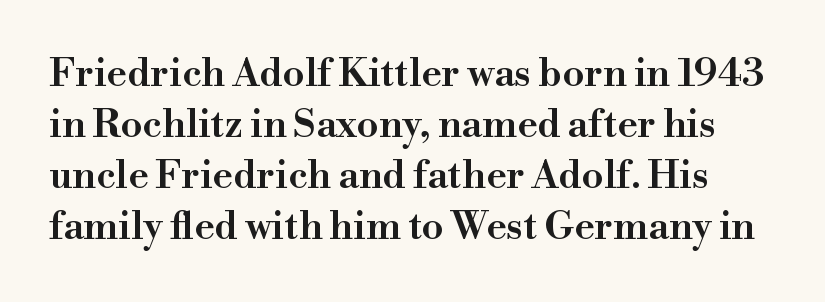
{"serif": "yes", "italic": "no", "bold": "semi", "weight": "semibold", "width": "normal", "stroke_contrast": "high", "x_height": "small", "monospaced": "no", "underline": "no", "line_spacing": "normal", "line_spacing_ratio": 1.31, "letter_spacing": "normal", "letter_spacing_em": 0.0, "glyph_px": 39}
